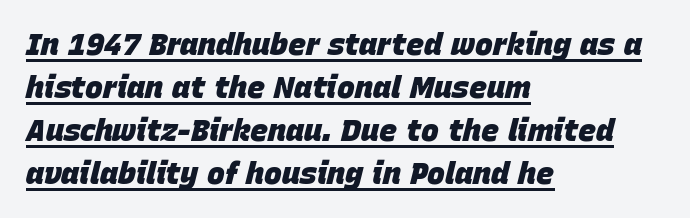
{"italic": "yes", "lean": "right", "slant_degrees": 15, "bold": "yes", "weight": "heavy", "width": "normal", "stroke_contrast": "low", "x_height": "large", "monospaced": "no", "underline": "yes", "align": "left", "line_spacing": "normal", "line_spacing_ratio": 1.43, "letter_spacing": "normal", "letter_spacing_em": 0.0, "glyph_px": 30}
